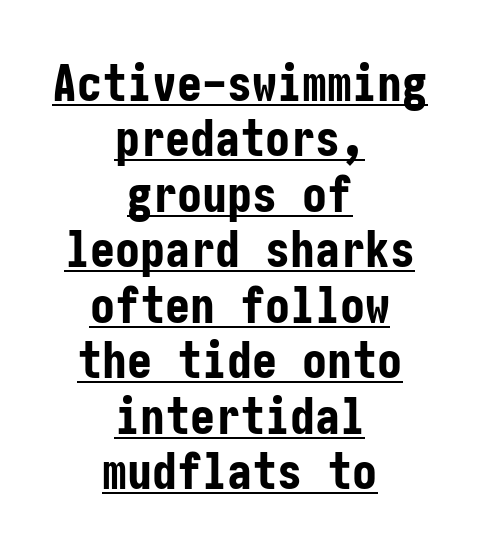
The letterforms sit shoulder to shoulder at normal distance. Typeset on center — no edge is straight. Underline: present. Closely set lines give the paragraph a compact silhouette. Designer's note — italics off, roman on. Summary of weight: heavy, a full bold.
